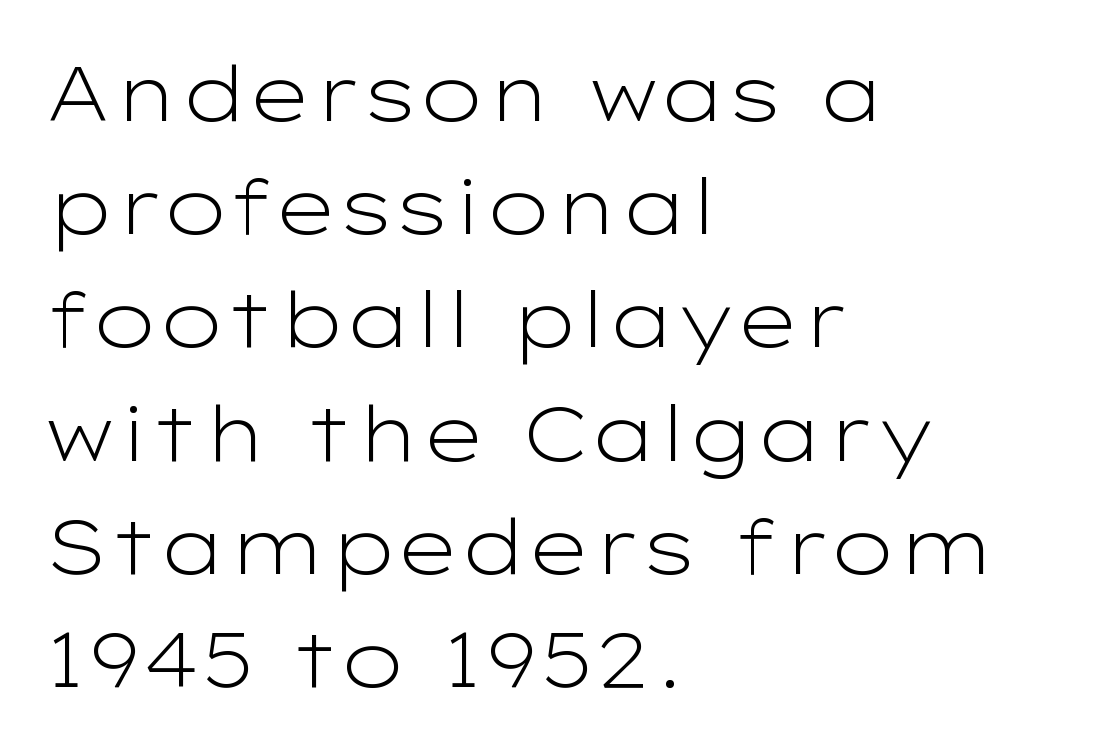
Q: Is the text bold? A: No.
Q: Is the text italic (slanted)? A: No, it is upright.
Q: Is the typeface a serif or a sans-serif typeface? A: Sans-serif.
Q: Is the text underlined? A: No.
Q: How is the paragraph aligned? A: Left-aligned.
Q: Is the spacing between letters normal or unusually wide? A: Normal.
Q: Is the spacing between lines tight, normal or loose? A: Normal.
Q: Width (condensed, normal, or wide)? A: Wide.
Q: Stroke contrast? A: Low.
Q: x-height? A: Medium.
Q: Monospaced? A: No.
